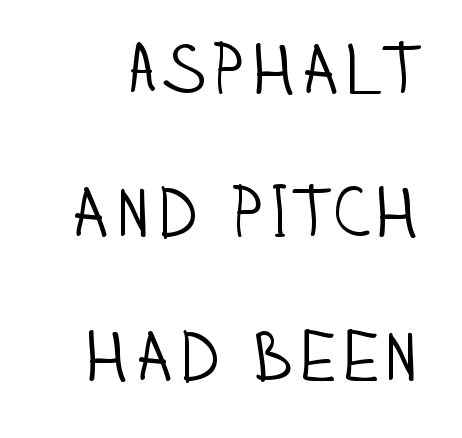
The image shows 70 px light, condensed sans-serif type, upright; set loose line spacing (2.05x), normal letter spacing, not underlined; low stroke contrast and a large x-height.
